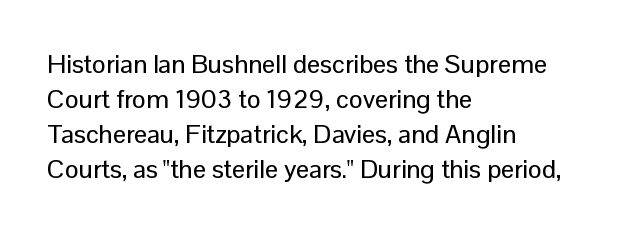
{"italic": "no", "underline": "no", "align": "left", "line_spacing": "normal", "line_spacing_ratio": 1.35, "letter_spacing": "normal", "letter_spacing_em": 0.0, "glyph_px": 26}
